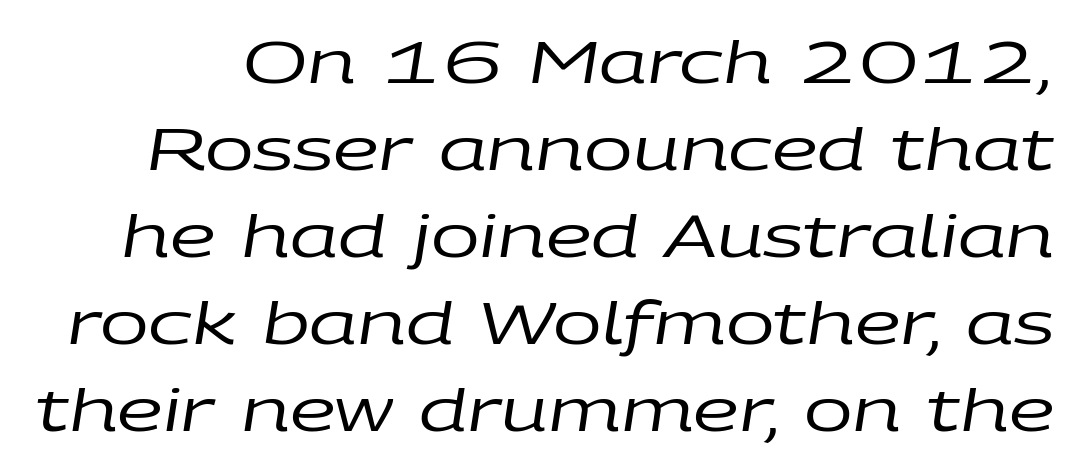
Is there much room between lines? A standard amount, neither cramped nor airy. Each word holds together tightly as a unit, with standard inter-letter gaps. Each row of text sits above clean, open space. The strokes carry an ordinary text weight at most. Looks like regular typesetting: each glyph gets only the width it needs. Italic? Definitely — the glyphs are oblique.
